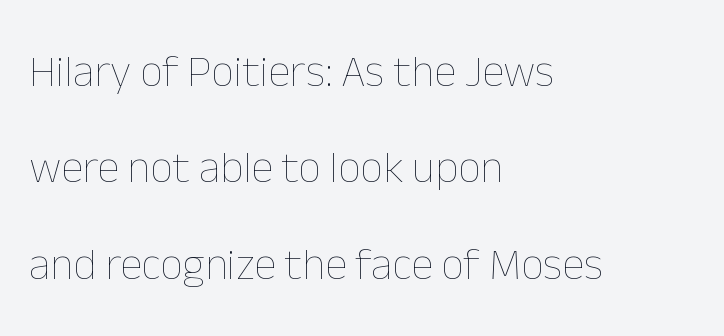
The image shows 45 px thin type, upright; set left-aligned, loose line spacing (2.14x), normal letter spacing, not underlined; low stroke contrast and a medium x-height.
